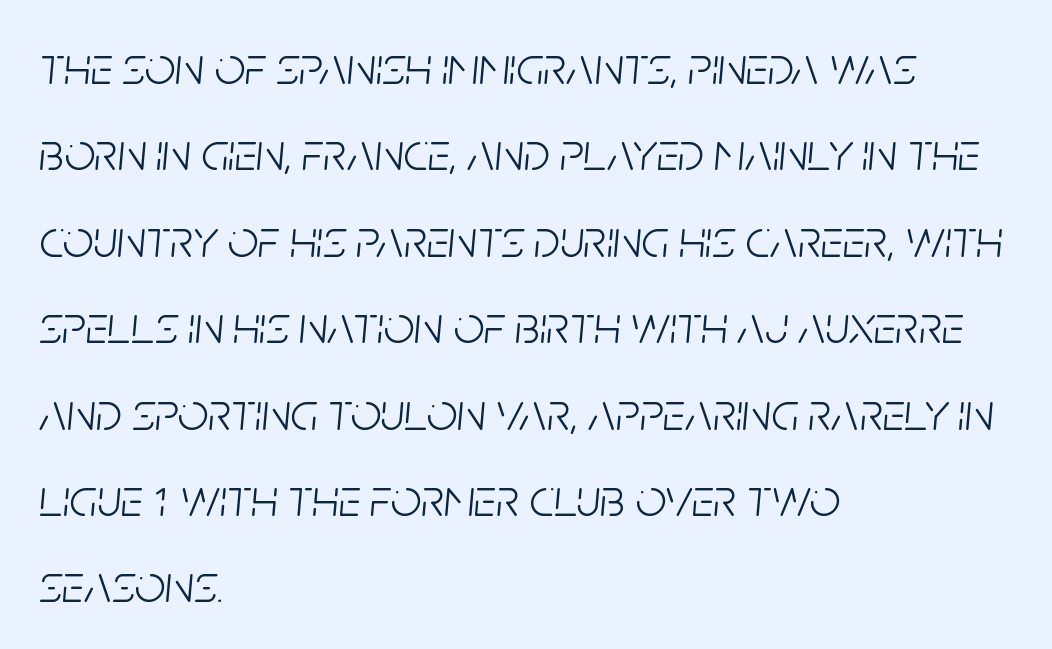
Q: Is the text bold? A: No.
Q: Is the text italic (slanted)? A: Yes, it leans right by about 5 degrees.
Q: Is the text underlined? A: No.
Q: How is the paragraph aligned? A: Left-aligned.
Q: Is the spacing between letters normal or unusually wide? A: Normal.
Q: Is the spacing between lines tight, normal or loose? A: Normal.
Q: Width (condensed, normal, or wide)? A: Condensed.
Q: Stroke contrast? A: Low.
Q: x-height? A: Large.
Q: Monospaced? A: No.
